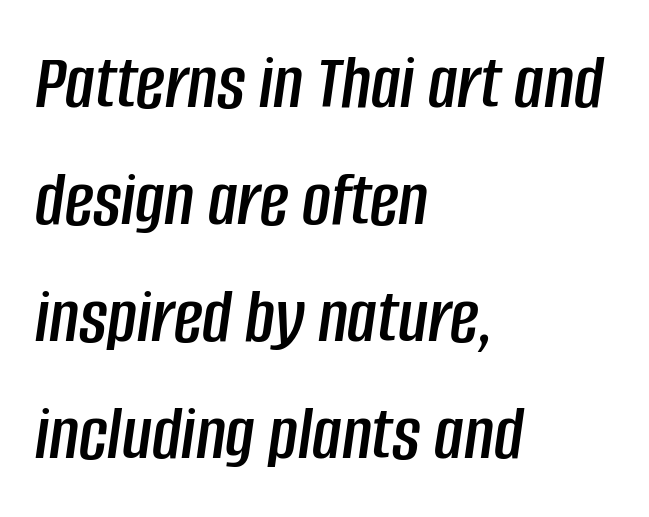
The area under the type is left untouched. Compared with ordinary roman type, these characters are visibly tilted. Left-aligned paragraph, ragged on the right. Proportional: the letters do not fall into vertical columns. Nobody touched the tracking dial on this one.
